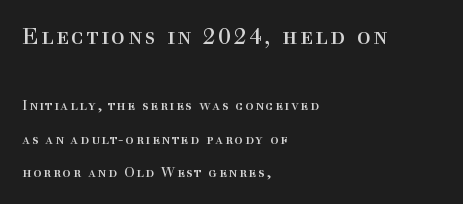
Weight: regular or lighter. Notice the wide empty band between every row — that's loose leading. These lines were composed using upright roman letters. Does the bottom block carry the larger type? No, the top block does.
